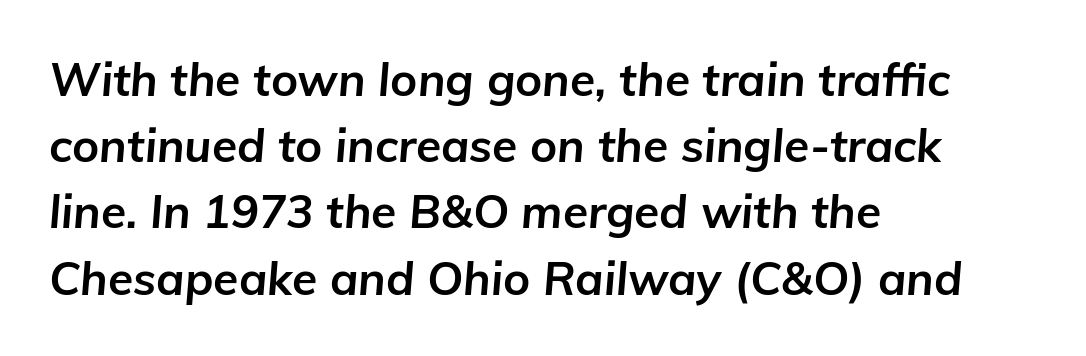
Students, observe: this is what conventionally led text looks like. Characters follow at the spacing the type designer built in. The whole block is typeset with a tilt. The specimen omits any rule beneath the text block's lines.
